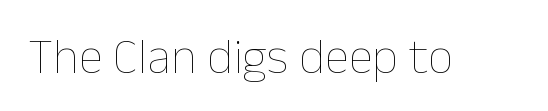
{"italic": "no", "bold": "no", "weight": "thin", "width": "normal", "stroke_contrast": "low", "x_height": "medium", "monospaced": "no", "underline": "no", "letter_spacing": "normal", "letter_spacing_em": 0.0, "glyph_px": 50}
